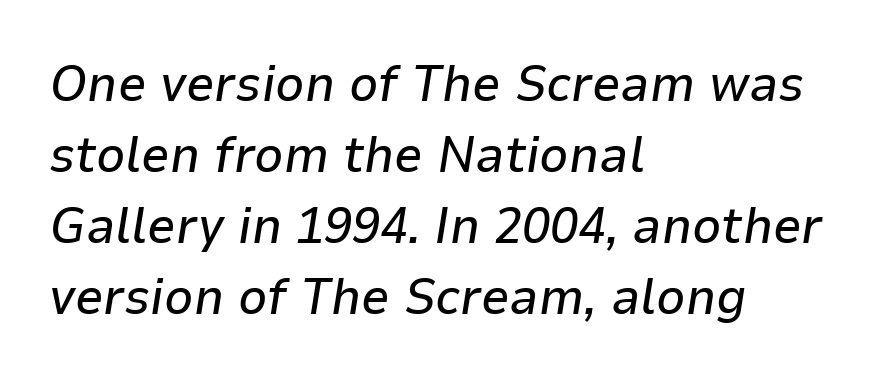
{"italic": "yes", "lean": "right", "slant_degrees": 9, "width": "normal", "stroke_contrast": "low", "x_height": "medium", "monospaced": "no", "underline": "no", "align": "left", "line_spacing": "normal", "line_spacing_ratio": 1.39, "letter_spacing": "normal", "letter_spacing_em": 0.0, "glyph_px": 51}
